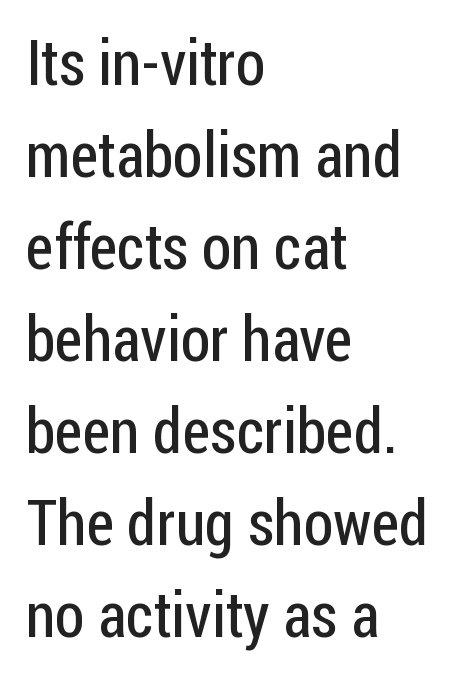
The image shows 63 px regular-weight, condensed sans-serif type, upright; set left-aligned, normal line spacing (1.46x), normal letter spacing, not underlined; low stroke contrast and a medium x-height.
